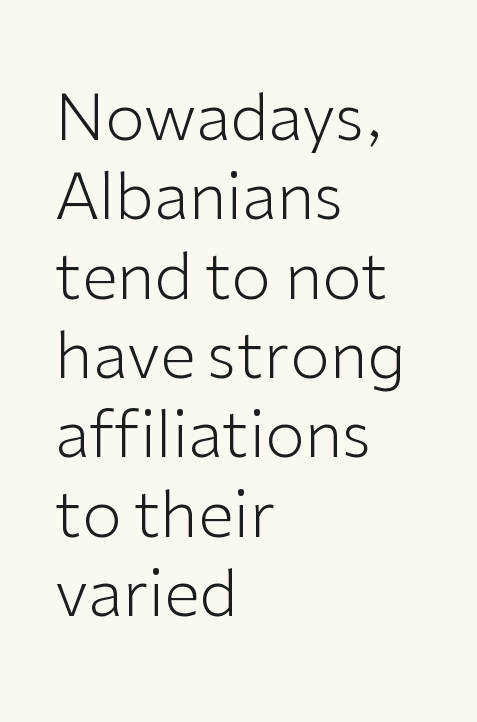
The image shows 64 px light sans-serif type, upright; set left-aligned, line spacing 1.24x, normal letter spacing, not underlined; low stroke contrast and a medium x-height.
